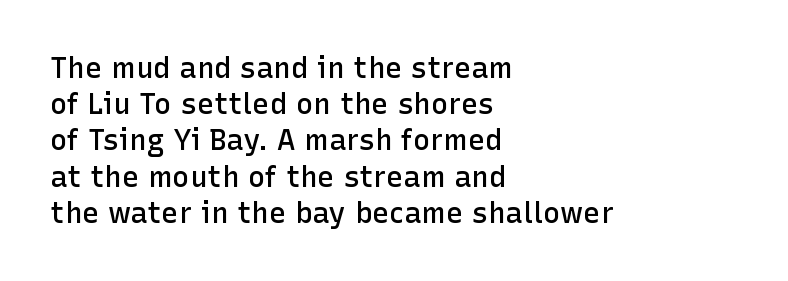
Q: Is the text bold? A: Semi-bold.
Q: Is the text italic (slanted)? A: No, it is upright.
Q: Is the typeface a serif or a sans-serif typeface? A: Sans-serif.
Q: Is the text underlined? A: No.
Q: How is the paragraph aligned? A: Left-aligned.
Q: Is the spacing between letters normal or unusually wide? A: Normal.
Q: Is the spacing between lines tight, normal or loose? A: Normal.
Q: Width (condensed, normal, or wide)? A: Normal.
Q: Stroke contrast? A: Low.
Q: x-height? A: Medium.
Q: Monospaced? A: No.
